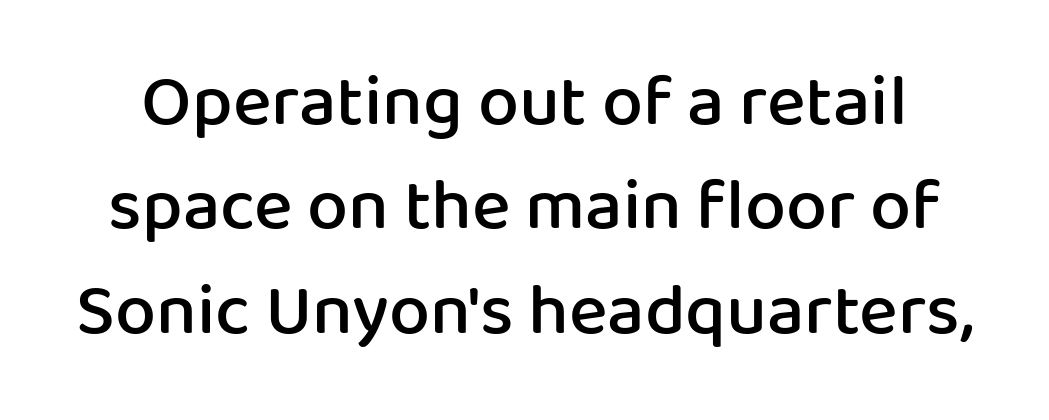
Q: Is the text bold? A: Semi-bold.
Q: Is the text italic (slanted)? A: No, it is upright.
Q: Is the typeface a serif or a sans-serif typeface? A: Sans-serif.
Q: Is the text underlined? A: No.
Q: Is the spacing between letters normal or unusually wide? A: Normal.
Q: Is the spacing between lines tight, normal or loose? A: Normal.
Q: Width (condensed, normal, or wide)? A: Normal.
Q: Stroke contrast? A: Low.
Q: x-height? A: Medium.
Q: Monospaced? A: No.
